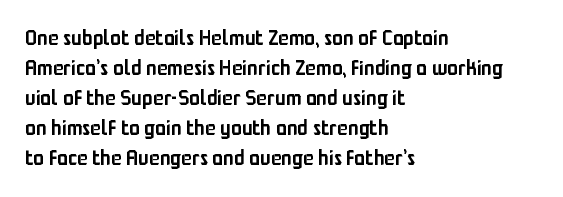
The image shows 22 px text type, upright; set left-aligned, normal line spacing (1.36x), normal letter spacing, not underlined.
